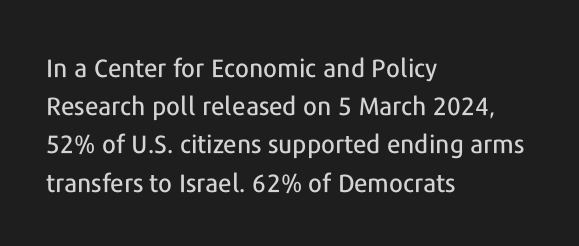
Descenders hang freely into open space. Teacher's note: observe the even left margin — that is flush-left alignment. The vertical gap from one line to the next is medium. If you drew a line through each stem, it would be perfectly vertical. The letters sit at their default tracking, neither squeezed nor spread.
